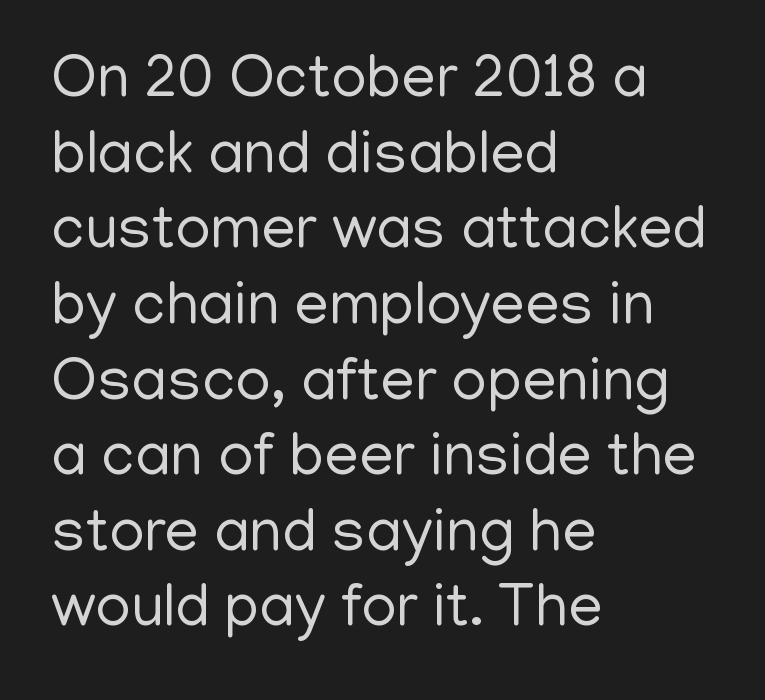
The image shows 61 px regular-weight sans-serif type, upright; set left-aligned, line spacing 1.24x, normal letter spacing, not underlined; low stroke contrast and a medium x-height.
